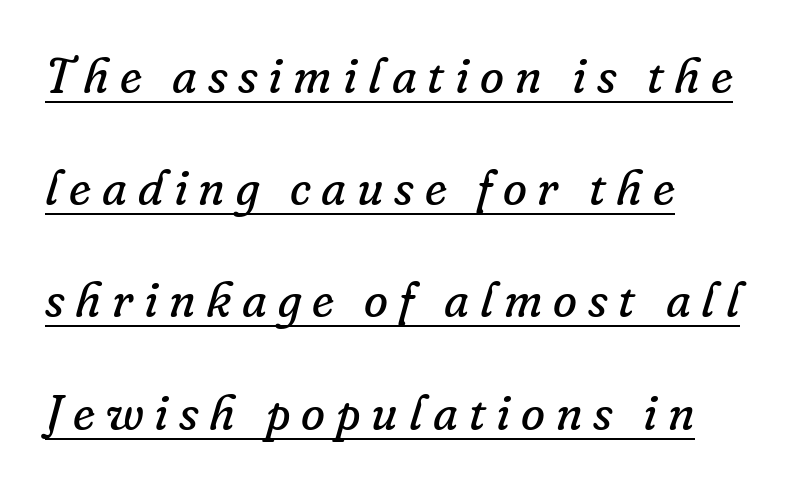
{"serif": "yes", "italic": "yes", "lean": "right", "slant_degrees": 16, "bold": "no", "weight": "regular", "width": "normal", "stroke_contrast": "low", "x_height": "small", "monospaced": "no", "underline": "yes", "align": "left", "line_spacing": "loose", "line_spacing_ratio": 2.29, "letter_spacing": "wide", "letter_spacing_em": 0.22, "glyph_px": 49}
